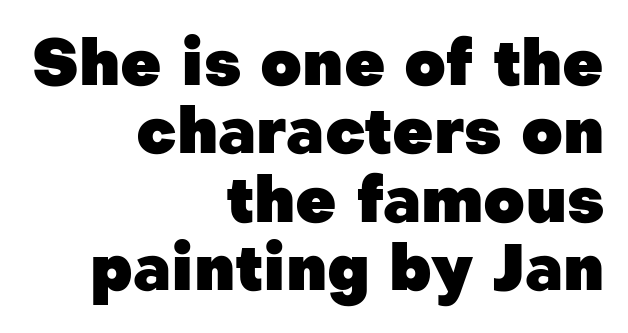
The image shows 64 px heavy sans-serif type, upright; set right-aligned, tight line spacing (1.07x), normal letter spacing, not underlined; low stroke contrast and a medium x-height.
